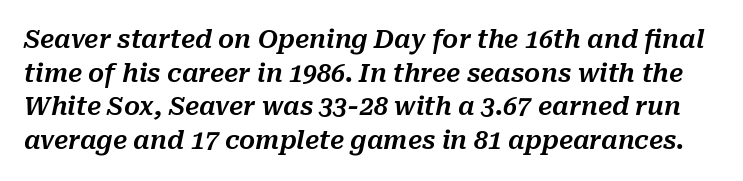
The image shows 25 px text type, italic (leaning right); set normal line spacing (1.35x), normal letter spacing, not underlined.
